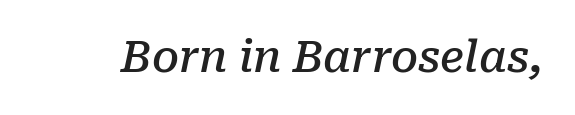
The image shows 43 px semibold serif type, italic (leaning right); set normal letter spacing, not underlined; low stroke contrast and a medium x-height.
